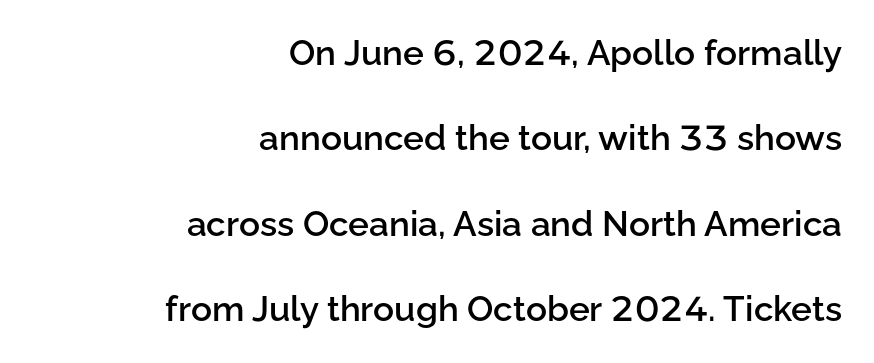
Q: Is the text bold? A: Semi-bold.
Q: Is the text italic (slanted)? A: No, it is upright.
Q: Is the typeface a serif or a sans-serif typeface? A: Sans-serif.
Q: Is the text underlined? A: No.
Q: How is the paragraph aligned? A: Right-aligned.
Q: Is the spacing between letters normal or unusually wide? A: Normal.
Q: Is the spacing between lines tight, normal or loose? A: Loose.
Q: Width (condensed, normal, or wide)? A: Normal.
Q: Stroke contrast? A: Low.
Q: x-height? A: Medium.
Q: Monospaced? A: No.
